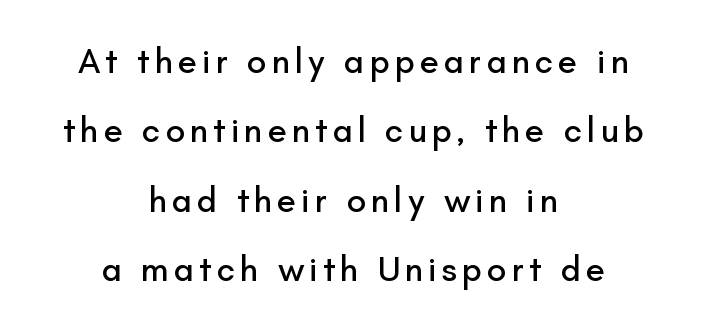
The image shows 35 px sans-serif type, upright; set centered, loose line spacing (1.98x), not underlined; low stroke contrast and a small x-height.
